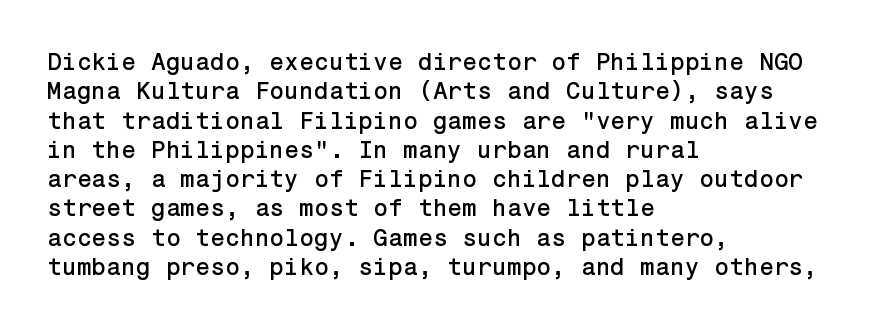
The image shows 24 px text type, upright; set left-aligned, line spacing 1.22x, normal letter spacing, not underlined.
